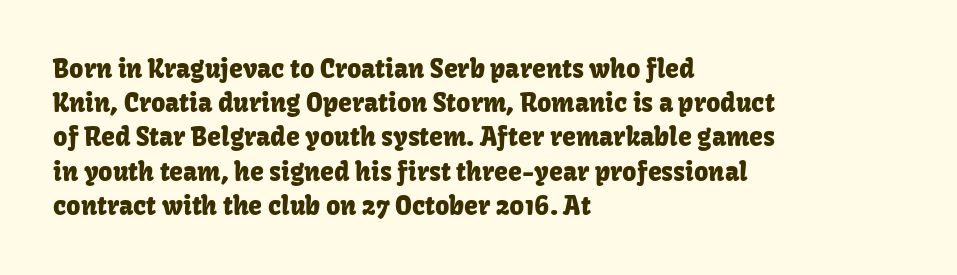
The lettering holds an erect, upright posture throughout. Nobody drew a line under any word here. This rendering uses left alignment, leaving the right contour irregular. Each new line begins a customary step beneath the previous one. Students, note that the glyphs here touch the page at normal intervals.
